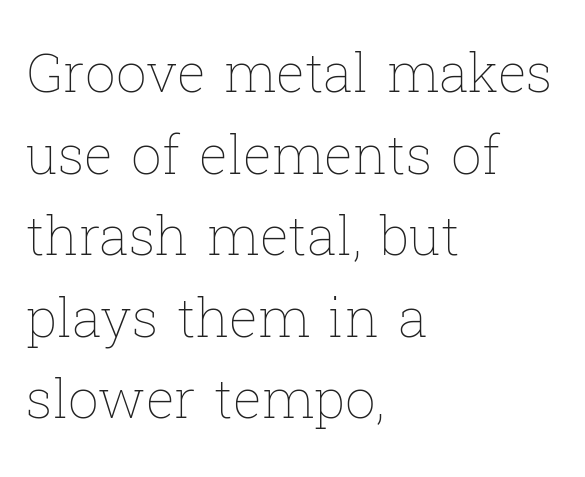
Posture: upright roman. Nobody drew a line under any word here. Leftover space on each line is placed entirely after the last word. These lines are rendered in a variable-pitch font.
